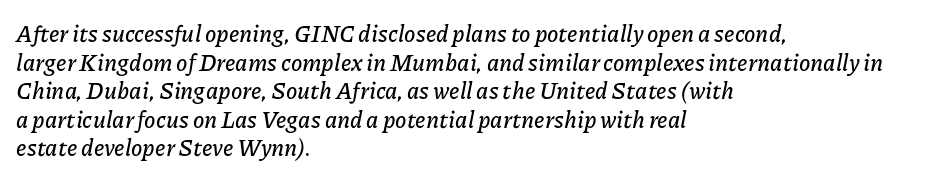
{"italic": "yes", "lean": "right", "slant_degrees": 11, "underline": "no", "align": "left", "line_spacing_ratio": 1.24, "letter_spacing": "normal", "letter_spacing_em": 0.0, "glyph_px": 23}
